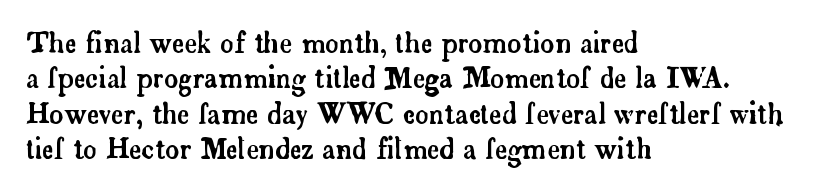
The image shows 27 px text type, upright; set left-aligned, normal line spacing (1.31x), normal letter spacing, not underlined.
